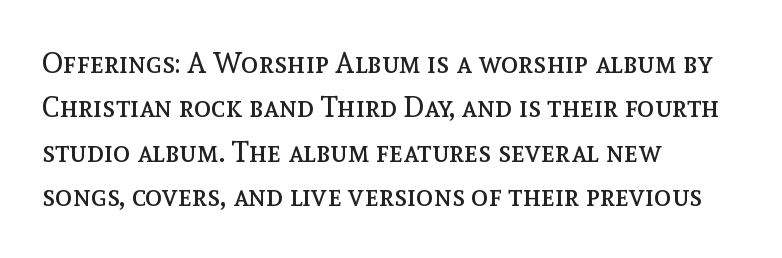
Caption: standard tracking, unaltered. Reading down the column, the eye jumps a familiar distance to each next line. The font is comparable to plain body text, perhaps lighter. Characters remain perfectly vertical along every line.
